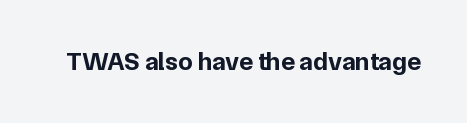
Only glyphs here, with clear space below each row. Rendered with straight, roman letterforms. The glyphs have the mass of a bold cut. Observe the ordinary spacing: letters are neighbours, not strangers.
